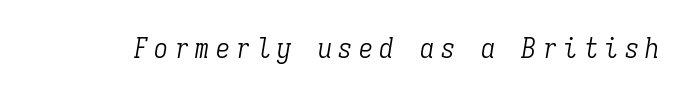
The image shows 28 px light, condensed serif type, italic (leaning right), monospaced; set unusually wide letter spacing (+0.23 em), not underlined; low stroke contrast and a medium x-height.
